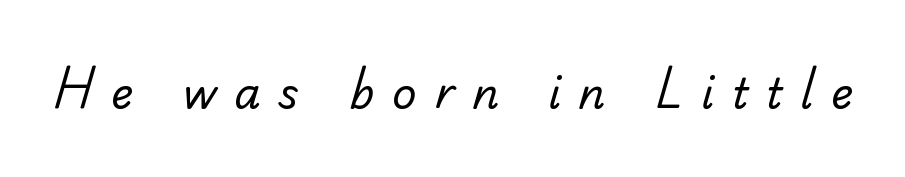
{"serif": "yes", "bold": "no", "weight": "regular", "width": "normal", "stroke_contrast": "low", "x_height": "small", "monospaced": "no", "underline": "no", "letter_spacing": "wide", "letter_spacing_em": 0.43, "glyph_px": 42}
